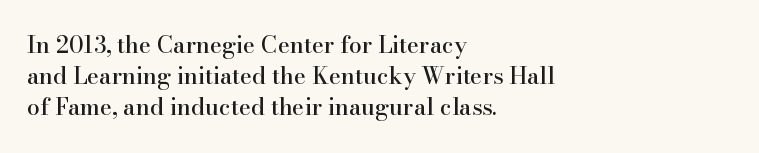
The designer left line spacing at the default. Glance below the letters and you will spot only blank space. The letters sit at their default tracking, neither squeezed nor spread. If you drew a line through each stem, it would be perfectly vertical. The compositor pushed each line to the left boundary.
